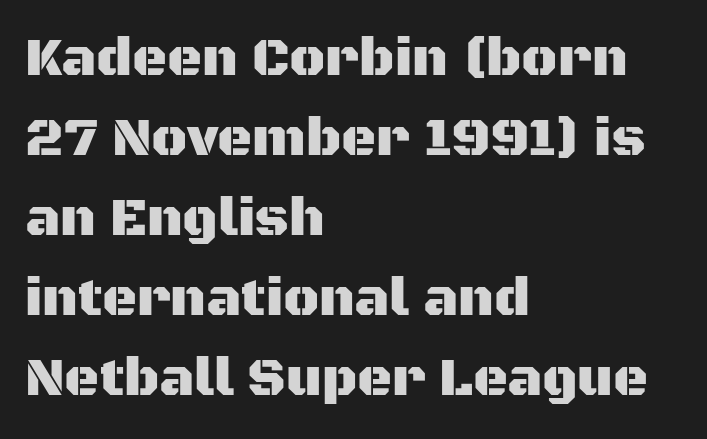
{"serif": "no", "italic": "no", "width": "normal", "stroke_contrast": "medium", "x_height": "large", "monospaced": "no", "underline": "no", "align": "left", "line_spacing": "normal", "line_spacing_ratio": 1.48, "letter_spacing": "normal", "letter_spacing_em": 0.0, "glyph_px": 54}
